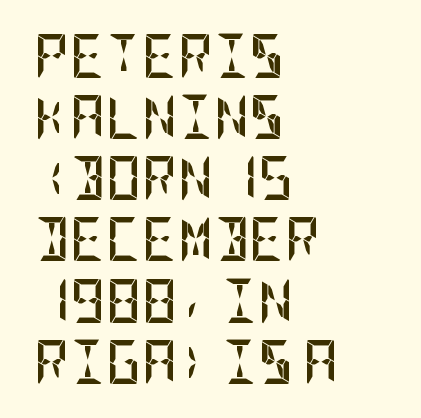
{"serif": "no", "italic": "no", "bold": "yes", "weight": "semibold", "width": "condensed", "stroke_contrast": "low", "x_height": "large", "underline": "no", "align": "left", "line_spacing": "normal", "line_spacing_ratio": 1.39, "letter_spacing": "normal", "letter_spacing_em": 0.0, "glyph_px": 44}
